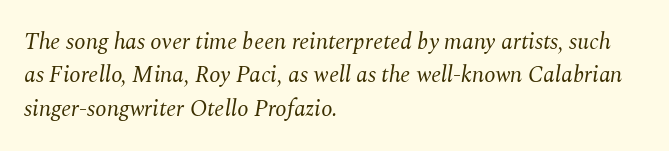
Q: Is the text bold? A: No.
Q: Is the text italic (slanted)? A: Yes, it leans right by about 10 degrees.
Q: Is the text underlined? A: No.
Q: How is the paragraph aligned? A: Left-aligned.
Q: Is the spacing between letters normal or unusually wide? A: Normal.
Q: Is the spacing between lines tight, normal or loose? A: Normal.
